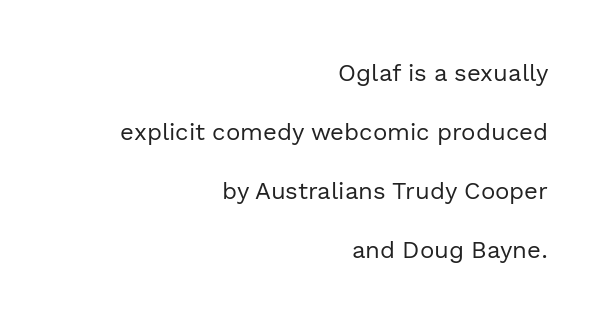
The image shows 24 px text type, upright; set right-aligned, loose line spacing (2.46x), normal letter spacing, not underlined.
